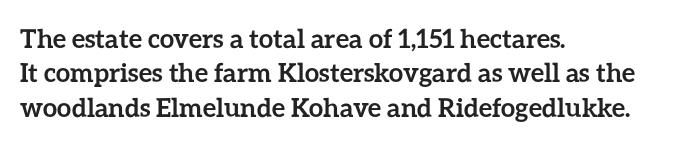
{"italic": "no", "bold": "yes", "underline": "no", "align": "left", "line_spacing": "normal", "line_spacing_ratio": 1.32, "letter_spacing": "normal", "letter_spacing_em": 0.0, "glyph_px": 26}
